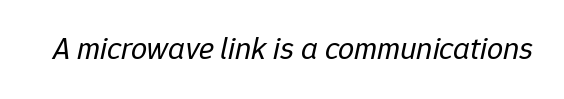
The image shows 32 px regular-weight type, italic (leaning right); set normal letter spacing, not underlined; low stroke contrast and a medium x-height.
